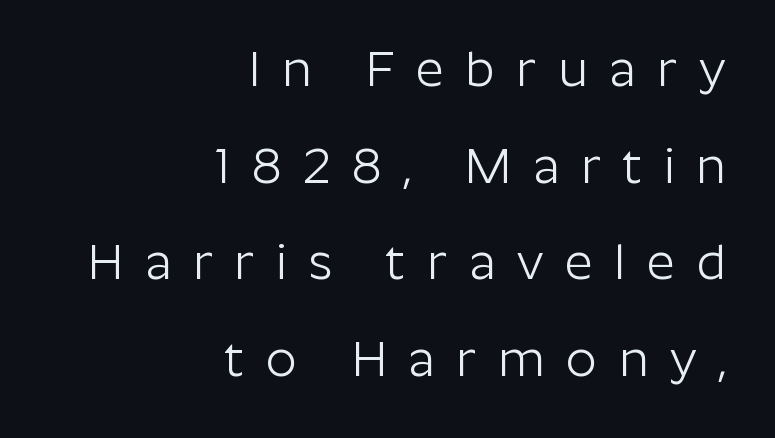
Q: Is the text bold? A: No.
Q: Is the text italic (slanted)? A: No, it is upright.
Q: Is the typeface a serif or a sans-serif typeface? A: Sans-serif.
Q: Is the text underlined? A: No.
Q: How is the paragraph aligned? A: Right-aligned.
Q: Is the spacing between letters normal or unusually wide? A: Unusually wide.
Q: Is the spacing between lines tight, normal or loose? A: Loose.
Q: Width (condensed, normal, or wide)? A: Normal.
Q: Stroke contrast? A: Low.
Q: x-height? A: Medium.
Q: Monospaced? A: No.
